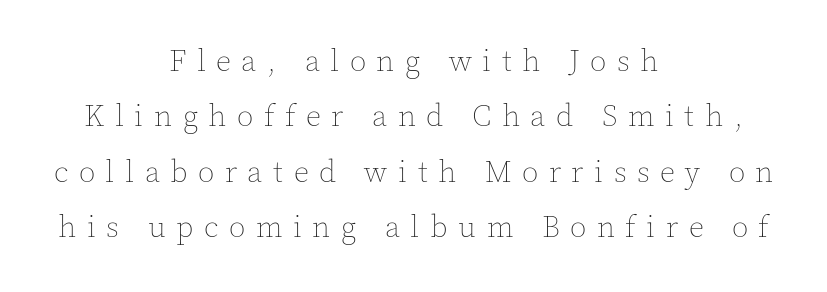
Q: Is the text bold? A: No.
Q: Is the text italic (slanted)? A: No, it is upright.
Q: Is the text underlined? A: No.
Q: How is the paragraph aligned? A: Centered.
Q: Is the spacing between letters normal or unusually wide? A: Unusually wide.
Q: Width (condensed, normal, or wide)? A: Normal.
Q: x-height? A: Medium.
Q: Monospaced? A: No.
